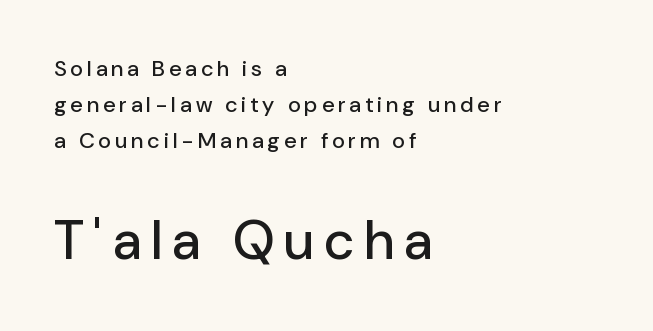
Q: Is the text italic (slanted)? A: No, it is upright.
Q: Is the typeface a serif or a sans-serif typeface? A: Sans-serif.
Q: Is the text underlined? A: No.
Q: How is the paragraph aligned? A: Left-aligned.
Q: Is the spacing between lines tight, normal or loose? A: Normal.
Q: Which block of text is set in a larger size, the first (top) or the second (bottom)? A: The second (bottom) one.
Q: Width (condensed, normal, or wide)? A: Normal.
Q: Stroke contrast? A: Low.
Q: x-height? A: Medium.
Q: Monospaced? A: No.
